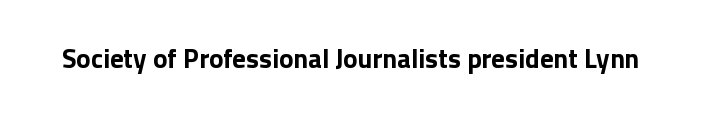
What stands out about the letter spacing? Nothing — it is the standard amount. No italicization has been applied; the sample stays upright. The gap between lines stays unmarked. Thick stems and heavy bowls — unmistakably bold.
